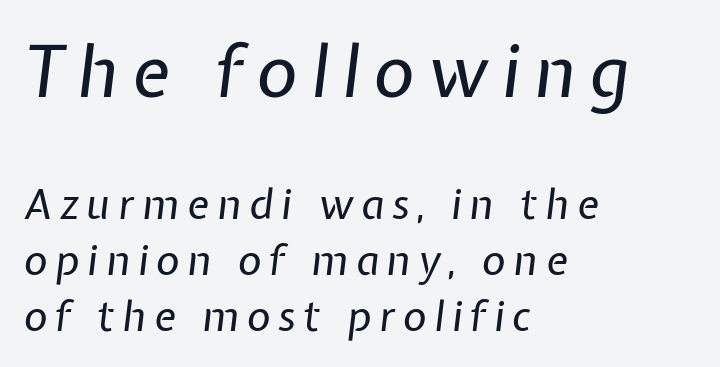
{"italic": "yes", "lean": "right", "slant_degrees": 7, "bold": "no", "weight": "regular", "width": "normal", "stroke_contrast": "low", "x_height": "medium", "monospaced": "no", "underline": "no", "align": "left", "line_spacing": "normal", "line_spacing_ratio": 1.36, "larger_block": "first", "size_ratio": 1.73, "glyph_px": 71}
